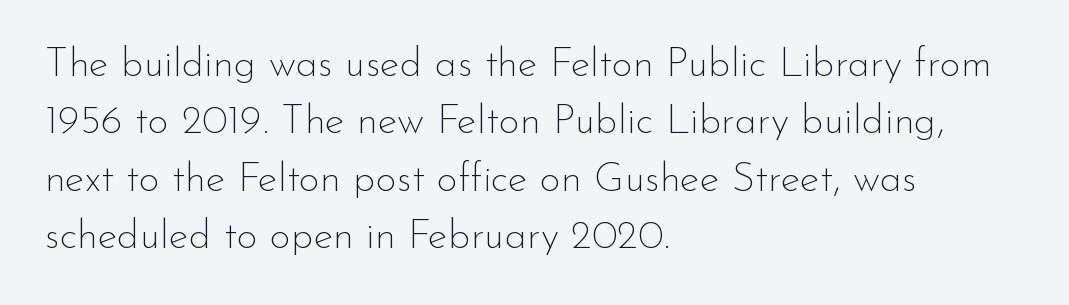
Each letter's strokes conclude bluntly, with no projecting serifs. The characters are drawn with everyday or finer stroke widths. The type sits square on the baseline with zero lean. Words appear dense and cohesive because spacing is normal. These lines are rendered in a variable-pitch font.
